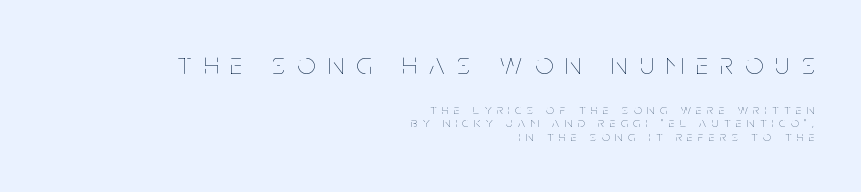
These lines huddle together more closely than default settings would place them. Layout note: lines flush right. The letters advance in unequal steps, a hallmark of proportional type. The string is rendered with underlining switched off. The passage shown has open, widely tracked lettering throughout. This sample uses an upright cut, with every glyph sitting square on the baseline.
